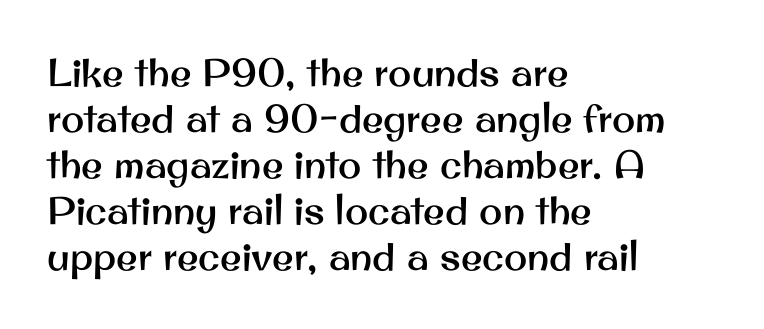
The passage shown is typed in a proportional face where columns would drift. This is the regular roman posture of the typeface. Nope, no serifs anywhere on these letters. There is no visible air inserted between adjacent glyphs.
